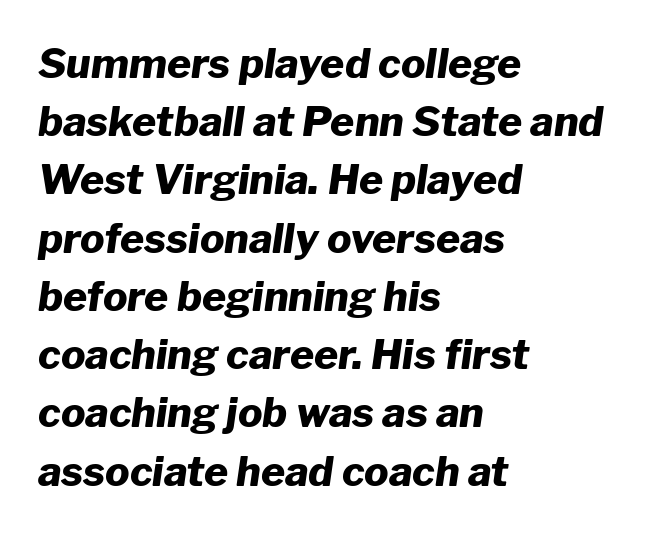
Honestly, the row spacing looks completely unremarkable. Horizontally, the lines are justified to the leading edge only. Each word holds together tightly as a unit, with standard inter-letter gaps. The sample has been set heavy, in full bold. This is oblique type, the kind used for emphasis or titles.
